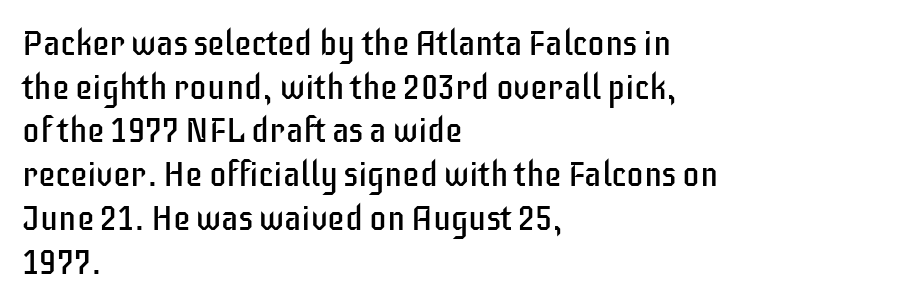
The image shows 35 px regular-weight, condensed sans-serif type, upright; set left-aligned, normal line spacing (1.25x), normal letter spacing, not underlined; low stroke contrast and a large x-height.
